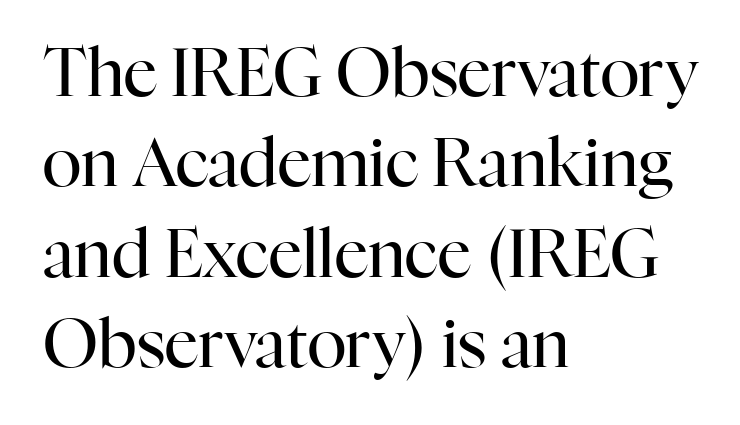
{"serif": "yes", "italic": "no", "bold": "no", "weight": "regular", "width": "normal", "stroke_contrast": "high", "x_height": "medium", "monospaced": "no", "underline": "no", "align": "left", "line_spacing": "normal", "line_spacing_ratio": 1.37, "letter_spacing": "normal", "letter_spacing_em": 0.0, "glyph_px": 66}
